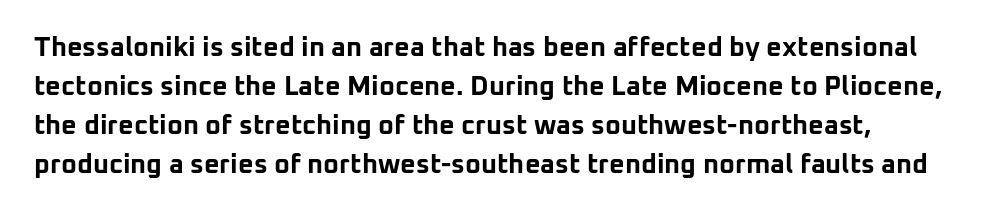
Q: Is the text bold? A: Yes.
Q: Is the text italic (slanted)? A: No, it is upright.
Q: Is the text underlined? A: No.
Q: Is the spacing between letters normal or unusually wide? A: Normal.
Q: Is the spacing between lines tight, normal or loose? A: Normal.
